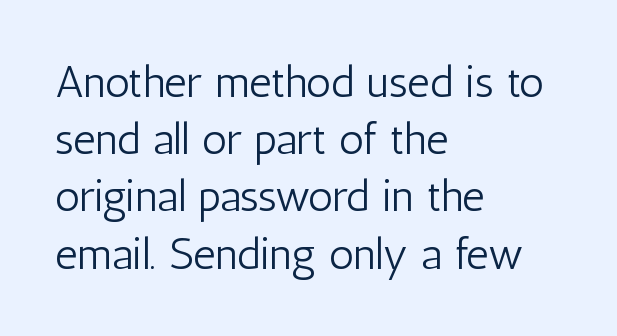
{"serif": "no", "italic": "no", "bold": "no", "weight": "light", "width": "condensed", "stroke_contrast": "low", "x_height": "medium", "monospaced": "no", "underline": "no", "align": "left", "line_spacing": "normal", "line_spacing_ratio": 1.3, "letter_spacing": "normal", "letter_spacing_em": 0.0, "glyph_px": 44}
